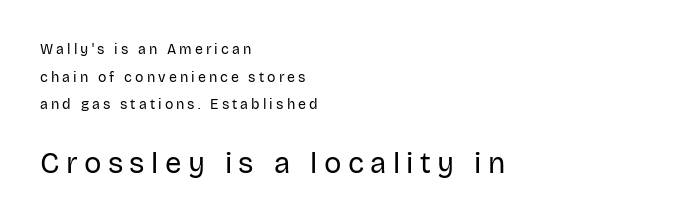
Layout note: lines flush left. The rendering enlarges the type as you move from the upper chunk to the lower. Compared with typical body copy, the letter spacing here is much looser. Beneath every word, the page is bare. Heaviness? Minimal to ordinary, like unemphasized prose. Leading: increased.
